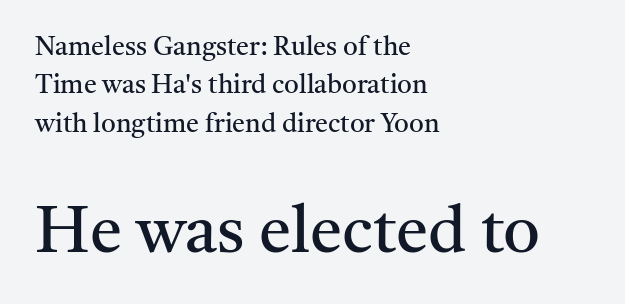
The image shows 65 px regular-weight serif type, upright; set left-aligned, normal line spacing (1.48x), normal letter spacing, not underlined; the second (bottom) block is 2.5x larger; medium stroke contrast and a medium x-height.
